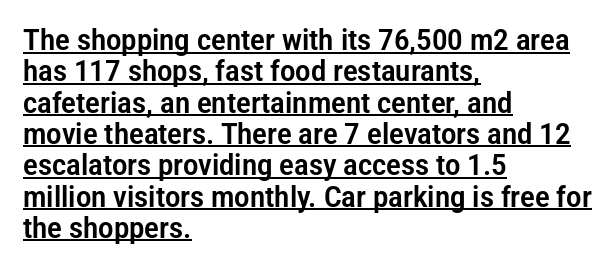
How are the letters spaced? Ordinarily, with no added tracking. Baseline-to-baseline distance is barely more than the letter height. This sample has the flowing, uneven cadence of proportional lettering. These lines stack with their left ends in a neat column. When letters stand straight like this, we call the style roman or upright. The passage shown is underscored from start to finish.
